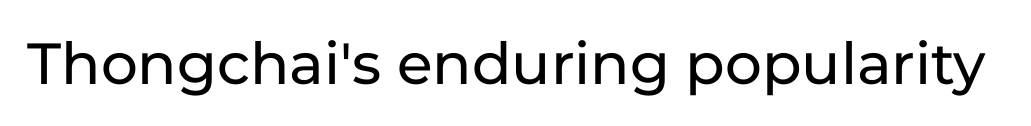
Q: Is the text italic (slanted)? A: No, it is upright.
Q: Is the typeface a serif or a sans-serif typeface? A: Sans-serif.
Q: Is the text underlined? A: No.
Q: Is the spacing between letters normal or unusually wide? A: Normal.
Q: Width (condensed, normal, or wide)? A: Normal.
Q: Stroke contrast? A: Low.
Q: x-height? A: Medium.
Q: Monospaced? A: No.
